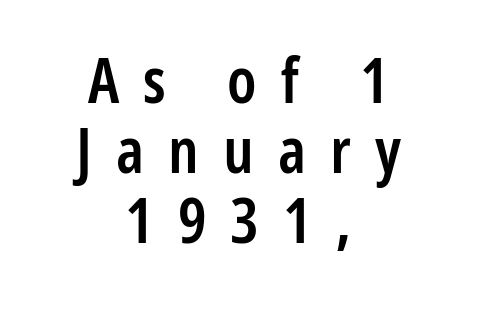
Q: Is the text bold? A: Semi-bold.
Q: Is the text italic (slanted)? A: No, it is upright.
Q: Is the typeface a serif or a sans-serif typeface? A: Sans-serif.
Q: Is the text underlined? A: No.
Q: How is the paragraph aligned? A: Centered.
Q: Is the spacing between letters normal or unusually wide? A: Unusually wide.
Q: Is the spacing between lines tight, normal or loose? A: Tight.
Q: Width (condensed, normal, or wide)? A: Condensed.
Q: Stroke contrast? A: Low.
Q: x-height? A: Medium.
Q: Monospaced? A: No.
